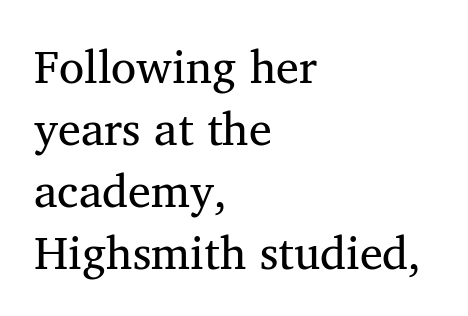
Q: Is the text italic (slanted)? A: No, it is upright.
Q: Is the typeface a serif or a sans-serif typeface? A: Serif.
Q: Is the text underlined? A: No.
Q: How is the paragraph aligned? A: Left-aligned.
Q: Is the spacing between letters normal or unusually wide? A: Normal.
Q: Is the spacing between lines tight, normal or loose? A: Normal.
Q: Width (condensed, normal, or wide)? A: Normal.
Q: Stroke contrast? A: Medium.
Q: x-height? A: Medium.
Q: Monospaced? A: No.
